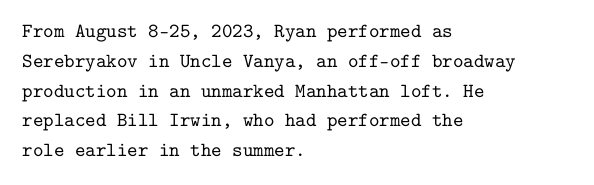
{"italic": "no", "underline": "no", "align": "left", "line_spacing": "normal", "line_spacing_ratio": 1.49, "letter_spacing": "normal", "letter_spacing_em": 0.0, "glyph_px": 20}
